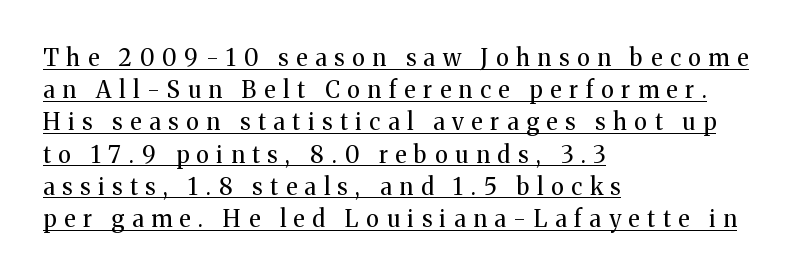
{"italic": "no", "bold": "no", "underline": "yes", "align": "left", "line_spacing": "normal", "line_spacing_ratio": 1.4, "letter_spacing": "wide", "letter_spacing_em": 0.34, "glyph_px": 23}
